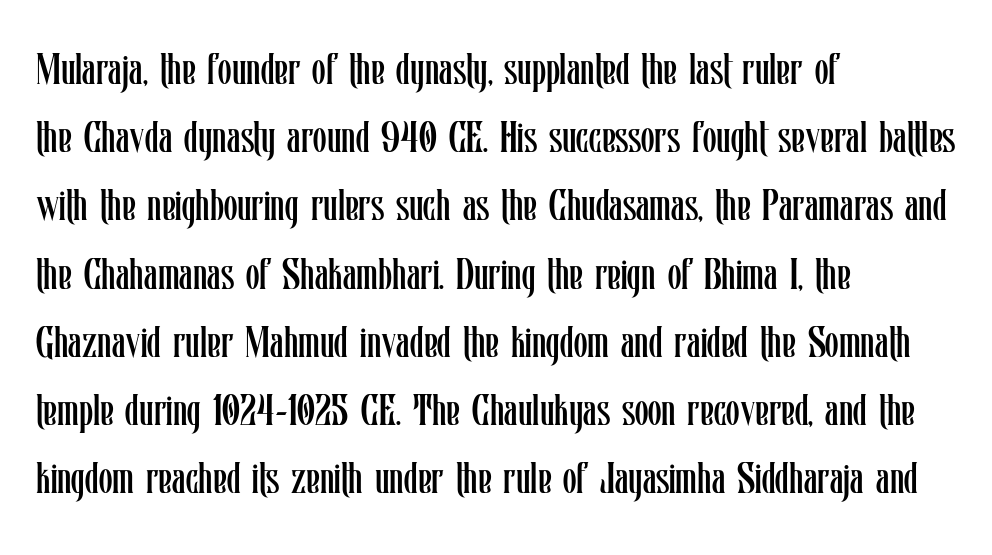
The image shows 44 px regular-weight, condensed type, upright; set left-aligned, normal line spacing (1.55x), normal letter spacing, not underlined; low stroke contrast and a medium x-height.
